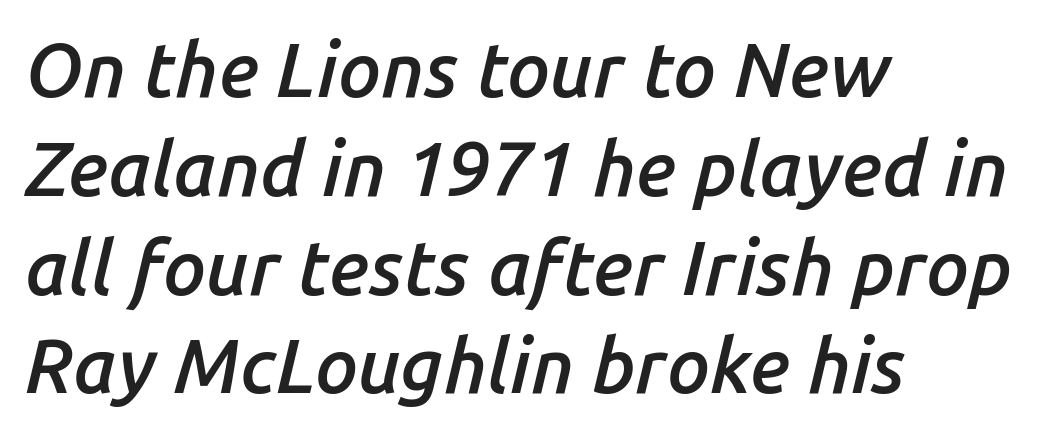
{"italic": "yes", "lean": "right", "slant_degrees": 14, "bold": "semi", "weight": "semibold", "width": "normal", "stroke_contrast": "low", "x_height": "medium", "monospaced": "no", "underline": "no", "align": "left", "line_spacing": "normal", "line_spacing_ratio": 1.3, "letter_spacing": "normal", "letter_spacing_em": 0.0, "glyph_px": 76}
